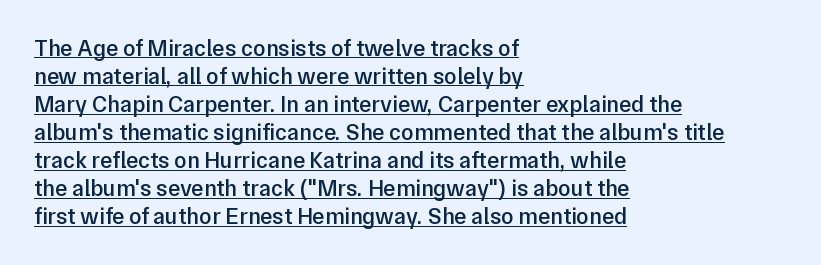
{"italic": "no", "bold": "semi", "underline": "yes", "align": "left", "line_spacing_ratio": 1.22, "letter_spacing": "normal", "letter_spacing_em": 0.0, "glyph_px": 23}
